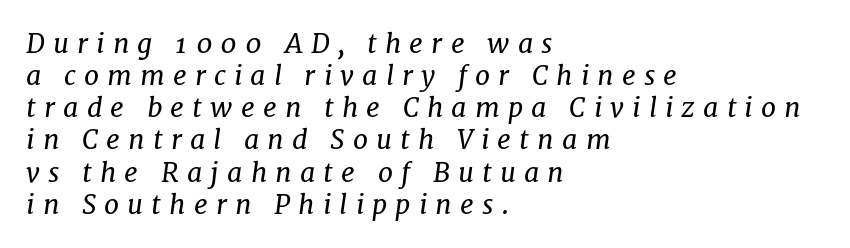
The gaps between neighbouring characters are conspicuously large. Weight class: somewhere from thin through regular. The ragged edge is on the right, which tells us the setting is flush left. This rendering features lettering with no underline.
